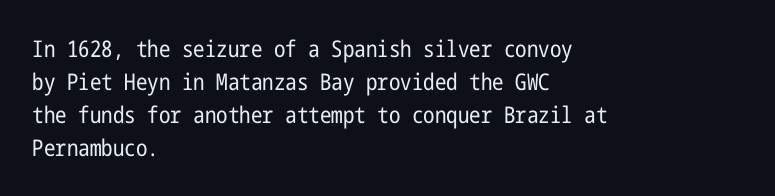
{"italic": "no", "bold": "no", "underline": "no", "align": "left", "line_spacing": "normal", "line_spacing_ratio": 1.44, "letter_spacing": "normal", "letter_spacing_em": 0.0, "glyph_px": 23}
